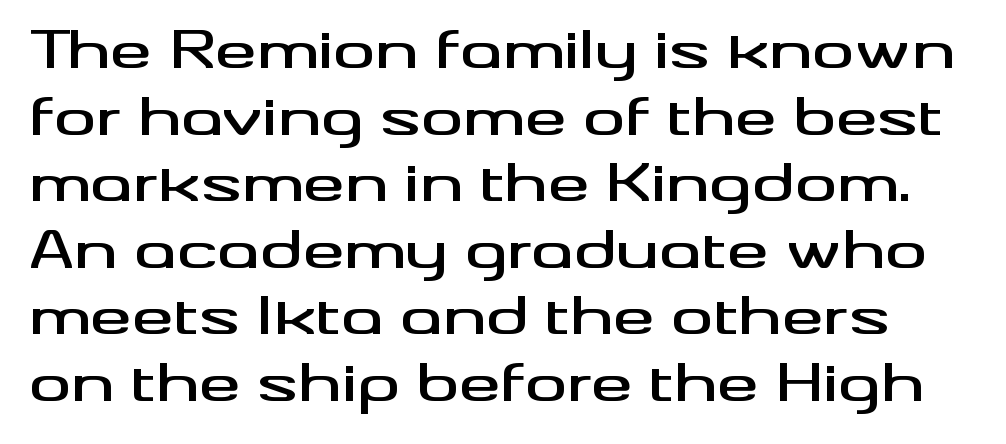
{"serif": "no", "italic": "no", "width": "wide", "stroke_contrast": "medium", "x_height": "small", "monospaced": "no", "underline": "no", "line_spacing": "normal", "line_spacing_ratio": 1.28, "letter_spacing": "normal", "letter_spacing_em": 0.0, "glyph_px": 52}
